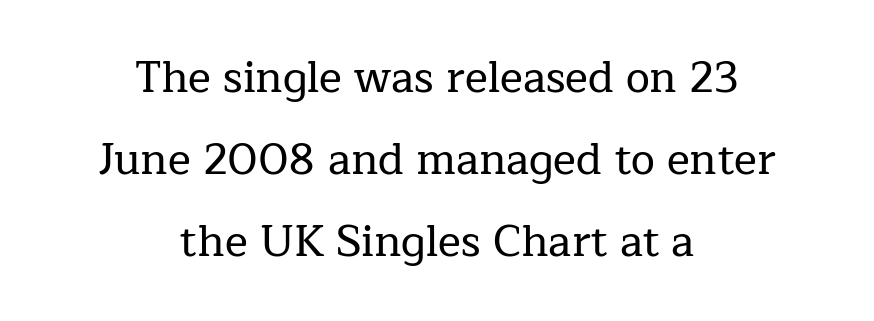
Q: Is the text italic (slanted)? A: No, it is upright.
Q: Is the typeface a serif or a sans-serif typeface? A: Serif.
Q: Is the text underlined? A: No.
Q: How is the paragraph aligned? A: Centered.
Q: Is the spacing between letters normal or unusually wide? A: Normal.
Q: Is the spacing between lines tight, normal or loose? A: Loose.
Q: Width (condensed, normal, or wide)? A: Normal.
Q: Stroke contrast? A: Low.
Q: x-height? A: Medium.
Q: Monospaced? A: No.
